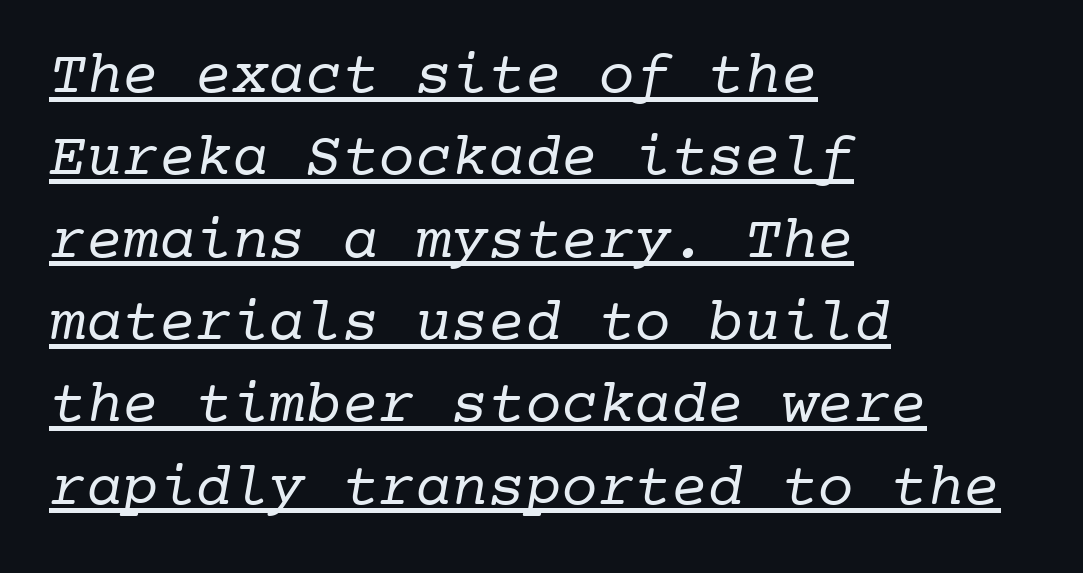
The image shows 61 px regular-weight serif type, monospaced; set left-aligned, normal line spacing (1.35x), normal letter spacing, underlined; low stroke contrast and a medium x-height.
